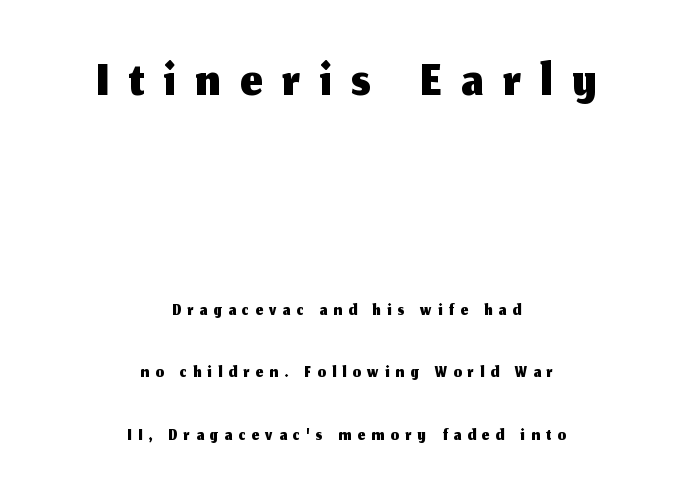
Q: Is the text italic (slanted)? A: No, it is upright.
Q: Is the typeface a serif or a sans-serif typeface? A: Sans-serif.
Q: Is the text underlined? A: No.
Q: How is the paragraph aligned? A: Centered.
Q: Is the spacing between letters normal or unusually wide? A: Unusually wide.
Q: Is the spacing between lines tight, normal or loose? A: Loose.
Q: Which block of text is set in a larger size, the first (top) or the second (bottom)? A: The first (top) one.
Q: Width (condensed, normal, or wide)? A: Normal.
Q: Stroke contrast? A: Medium.
Q: x-height? A: Medium.
Q: Monospaced? A: No.
